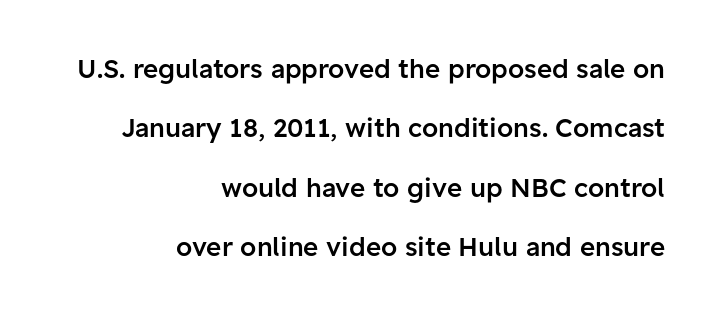
The image shows 26 px text type, upright; set right-aligned, loose line spacing (2.28x), normal letter spacing, not underlined.
